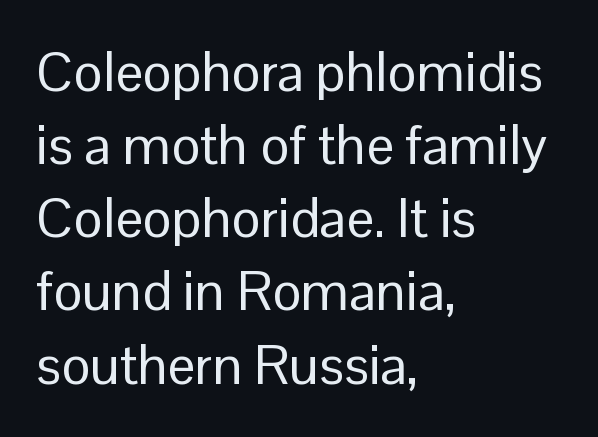
The image shows 55 px regular-weight sans-serif type, upright; set left-aligned, normal line spacing (1.33x), normal letter spacing, not underlined; low stroke contrast and a medium x-height.
